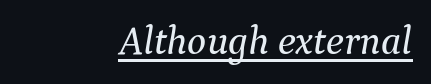
Q: Is the text italic (slanted)? A: Yes, it leans right by about 9 degrees.
Q: Is the typeface a serif or a sans-serif typeface? A: Serif.
Q: Is the text underlined? A: Yes.
Q: How is the paragraph aligned? A: Right-aligned.
Q: Is the spacing between letters normal or unusually wide? A: Normal.
Q: Width (condensed, normal, or wide)? A: Normal.
Q: Stroke contrast? A: Medium.
Q: x-height? A: Medium.
Q: Monospaced? A: No.
